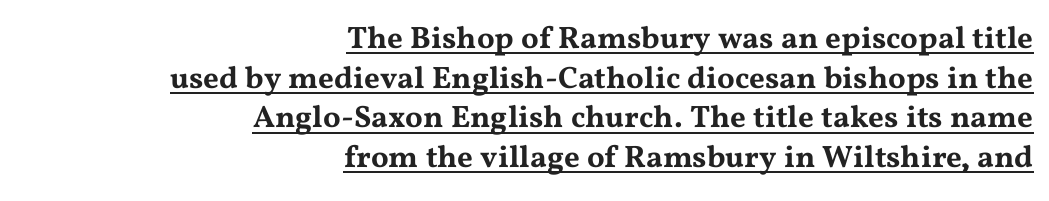
Q: Is the text italic (slanted)? A: No, it is upright.
Q: Is the typeface a serif or a sans-serif typeface? A: Serif.
Q: Is the text underlined? A: Yes.
Q: How is the paragraph aligned? A: Right-aligned.
Q: Is the spacing between letters normal or unusually wide? A: Normal.
Q: Is the spacing between lines tight, normal or loose? A: Normal.
Q: Width (condensed, normal, or wide)? A: Wide.
Q: Stroke contrast? A: Medium.
Q: x-height? A: Medium.
Q: Monospaced? A: No.
